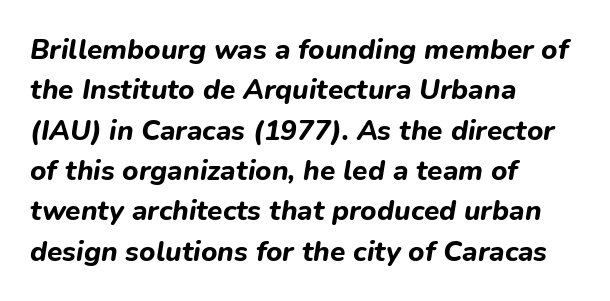
{"italic": "yes", "lean": "right", "slant_degrees": 9, "bold": "yes", "weight": "bold", "width": "normal", "stroke_contrast": "low", "x_height": "medium", "monospaced": "no", "underline": "no", "align": "left", "line_spacing": "normal", "line_spacing_ratio": 1.44, "letter_spacing": "normal", "letter_spacing_em": 0.0, "glyph_px": 28}
